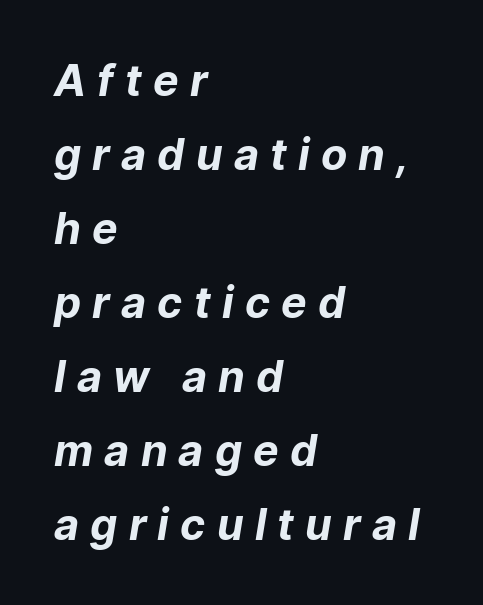
{"serif": "no", "bold": "yes", "weight": "bold", "width": "normal", "stroke_contrast": "low", "x_height": "medium", "monospaced": "no", "underline": "no", "align": "left", "line_spacing_ratio": 1.72, "letter_spacing": "wide", "letter_spacing_em": 0.26, "glyph_px": 43}
